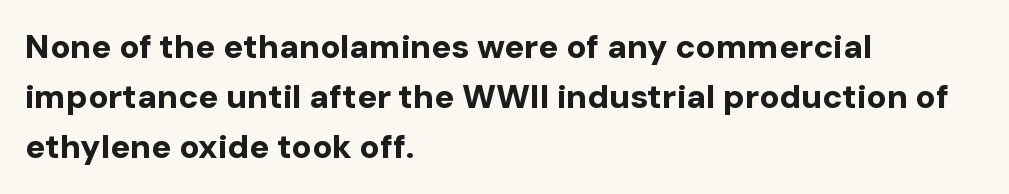
The image shows 33 px bold sans-serif type, upright; set left-aligned, normal line spacing (1.51x), normal letter spacing, not underlined; low stroke contrast and a medium x-height.
